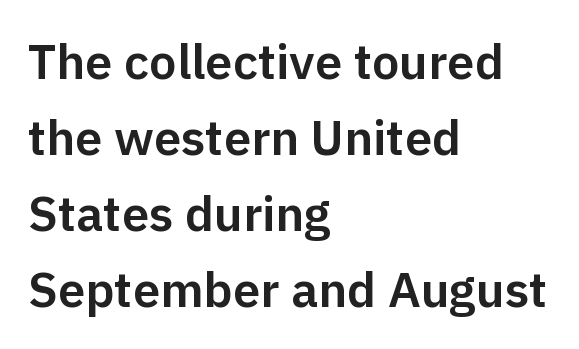
Q: Is the text italic (slanted)? A: No, it is upright.
Q: Is the typeface a serif or a sans-serif typeface? A: Sans-serif.
Q: Is the text underlined? A: No.
Q: How is the paragraph aligned? A: Left-aligned.
Q: Is the spacing between letters normal or unusually wide? A: Normal.
Q: Is the spacing between lines tight, normal or loose? A: Normal.
Q: Width (condensed, normal, or wide)? A: Normal.
Q: Stroke contrast? A: Low.
Q: x-height? A: Medium.
Q: Monospaced? A: No.
